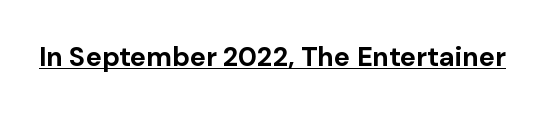
Q: Is the text bold? A: Yes.
Q: Is the text italic (slanted)? A: No, it is upright.
Q: Is the text underlined? A: Yes.
Q: Is the spacing between letters normal or unusually wide? A: Normal.
